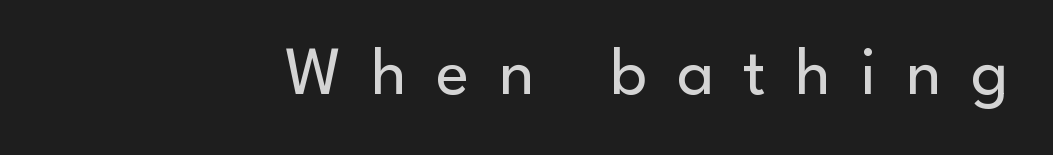
Q: Is the text bold? A: No.
Q: Is the text italic (slanted)? A: No, it is upright.
Q: Is the typeface a serif or a sans-serif typeface? A: Sans-serif.
Q: Is the text underlined? A: No.
Q: Is the spacing between letters normal or unusually wide? A: Unusually wide.
Q: Width (condensed, normal, or wide)? A: Normal.
Q: Stroke contrast? A: Low.
Q: x-height? A: Small.
Q: Monospaced? A: No.
